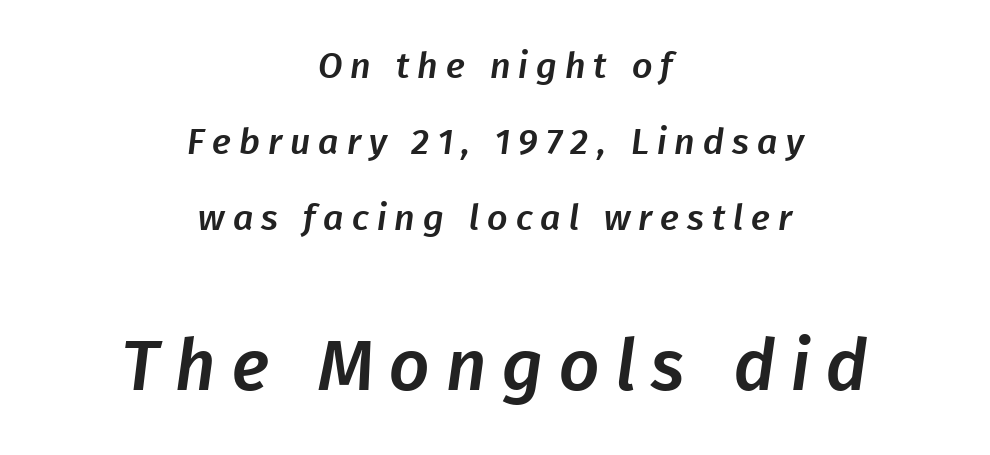
Q: Is the typeface a serif or a sans-serif typeface? A: Sans-serif.
Q: Is the text underlined? A: No.
Q: How is the paragraph aligned? A: Centered.
Q: Is the spacing between letters normal or unusually wide? A: Unusually wide.
Q: Is the spacing between lines tight, normal or loose? A: Loose.
Q: Which block of text is set in a larger size, the first (top) or the second (bottom)? A: The second (bottom) one.
Q: Width (condensed, normal, or wide)? A: Normal.
Q: Stroke contrast? A: Low.
Q: x-height? A: Medium.
Q: Monospaced? A: No.
